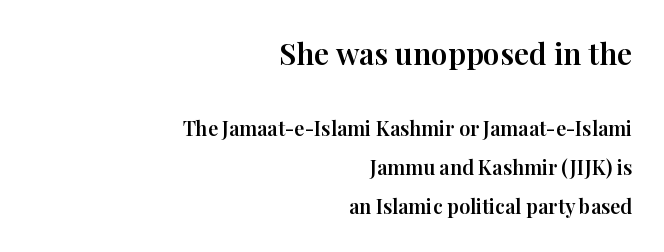
Q: Is the text italic (slanted)? A: No, it is upright.
Q: Is the typeface a serif or a sans-serif typeface? A: Serif.
Q: Is the text underlined? A: No.
Q: How is the paragraph aligned? A: Right-aligned.
Q: Is the spacing between letters normal or unusually wide? A: Normal.
Q: Is the spacing between lines tight, normal or loose? A: Loose.
Q: Which block of text is set in a larger size, the first (top) or the second (bottom)? A: The first (top) one.
Q: Width (condensed, normal, or wide)? A: Normal.
Q: Stroke contrast? A: High.
Q: x-height? A: Medium.
Q: Monospaced? A: No.
